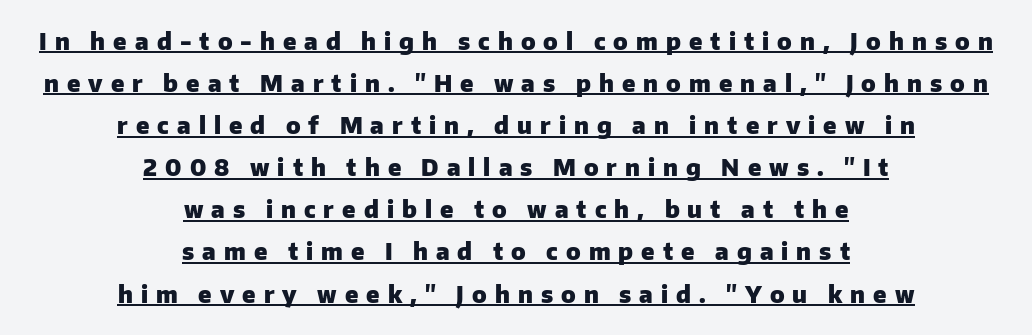
Q: Is the text bold? A: Yes.
Q: Is the text italic (slanted)? A: No, it is upright.
Q: Is the text underlined? A: Yes.
Q: How is the paragraph aligned? A: Centered.
Q: Is the spacing between letters normal or unusually wide? A: Unusually wide.
